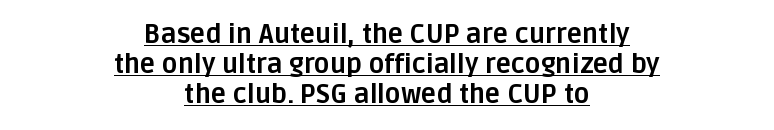
Q: Is the text bold? A: Yes.
Q: Is the text italic (slanted)? A: No, it is upright.
Q: Is the text underlined? A: Yes.
Q: How is the paragraph aligned? A: Centered.
Q: Is the spacing between letters normal or unusually wide? A: Normal.
Q: Is the spacing between lines tight, normal or loose? A: Tight.
